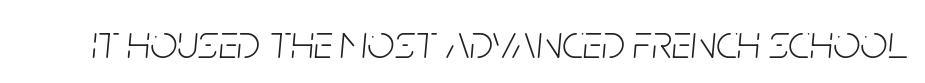
{"italic": "yes", "lean": "right", "slant_degrees": 5, "bold": "no", "weight": "light", "width": "condensed", "stroke_contrast": "low", "x_height": "large", "monospaced": "no", "underline": "no", "letter_spacing": "normal", "letter_spacing_em": 0.0, "glyph_px": 48}
